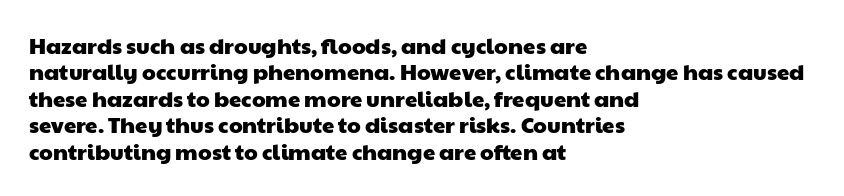
Q: Is the text underlined? A: No.
Q: How is the paragraph aligned? A: Left-aligned.
Q: Is the spacing between letters normal or unusually wide? A: Normal.
